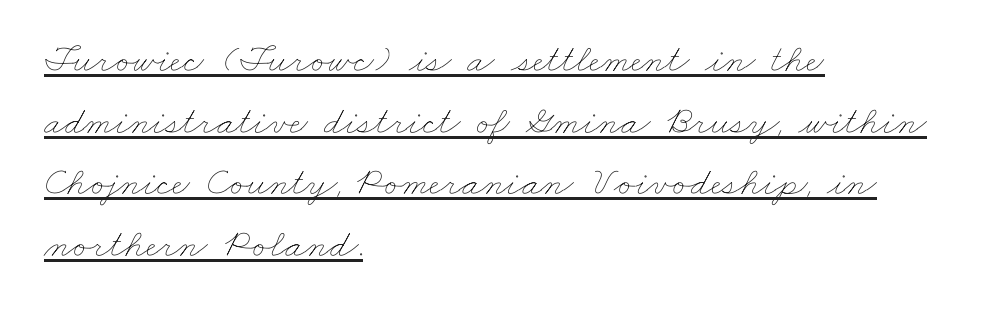
{"bold": "no", "weight": "thin", "width": "wide", "stroke_contrast": "low", "x_height": "small", "monospaced": "no", "underline": "yes", "align": "left", "line_spacing": "normal", "line_spacing_ratio": 1.54, "letter_spacing": "normal", "letter_spacing_em": 0.0, "glyph_px": 40}
